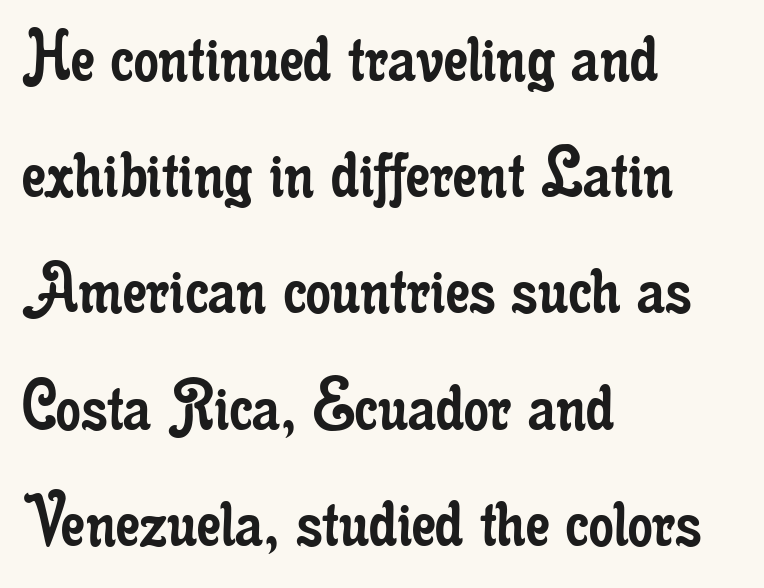
No extra tracking has been applied to these lines. Check where the strokes stop: tiny serifs finish them off. The leading is moderate, giving the passage an even texture. Stroke thickness stays within the range of a standard reading face or lighter.
